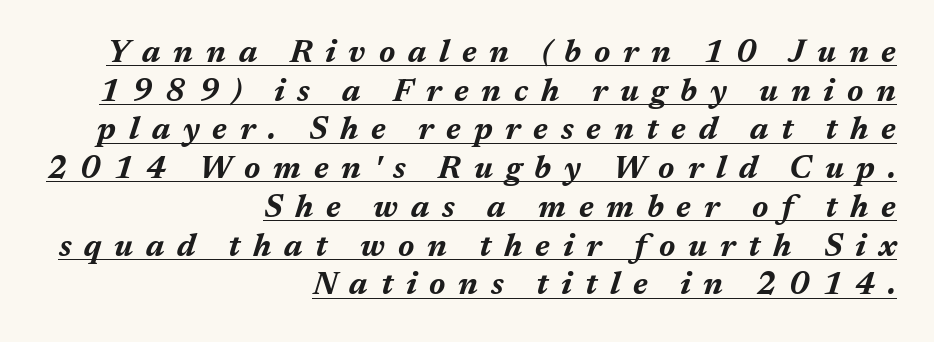
Q: Is the text bold? A: Yes.
Q: Is the text italic (slanted)? A: Yes, it leans right by about 17 degrees.
Q: Is the text underlined? A: Yes.
Q: How is the paragraph aligned? A: Right-aligned.
Q: Is the spacing between letters normal or unusually wide? A: Unusually wide.
Q: Width (condensed, normal, or wide)? A: Normal.
Q: Stroke contrast? A: Medium.
Q: x-height? A: Medium.
Q: Monospaced? A: No.
